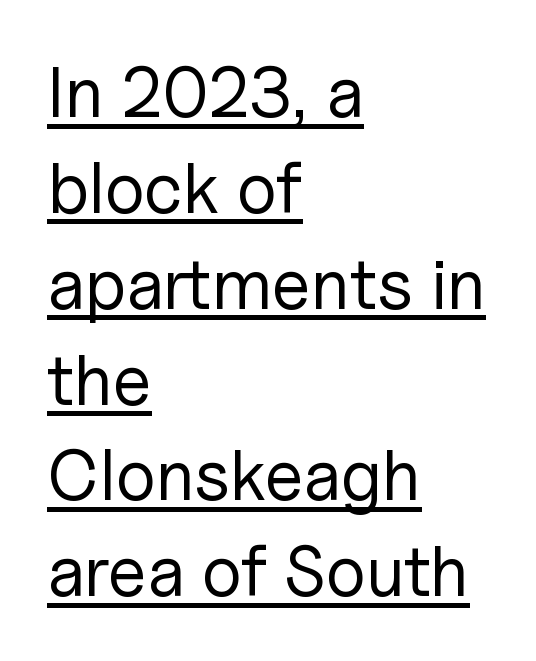
The face used here is a sans, in the tradition of grotesques and geometrics. What's the leading like? Ordinary, nothing unusual. On a weight scale, this lands at 450 or below. In terms of letterspacing, this is plain default setting. Underline: present. Caption: multi-line text, flush left, ragged right.
